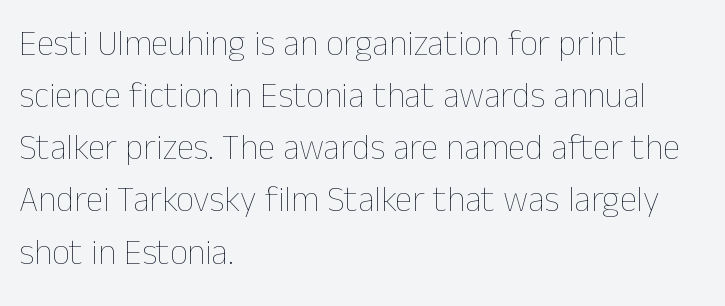
Q: Is the text bold? A: No.
Q: Is the text italic (slanted)? A: No, it is upright.
Q: Is the text underlined? A: No.
Q: How is the paragraph aligned? A: Left-aligned.
Q: Is the spacing between letters normal or unusually wide? A: Normal.
Q: Is the spacing between lines tight, normal or loose? A: Normal.
Q: Width (condensed, normal, or wide)? A: Normal.
Q: Stroke contrast? A: Low.
Q: x-height? A: Medium.
Q: Monospaced? A: No.
